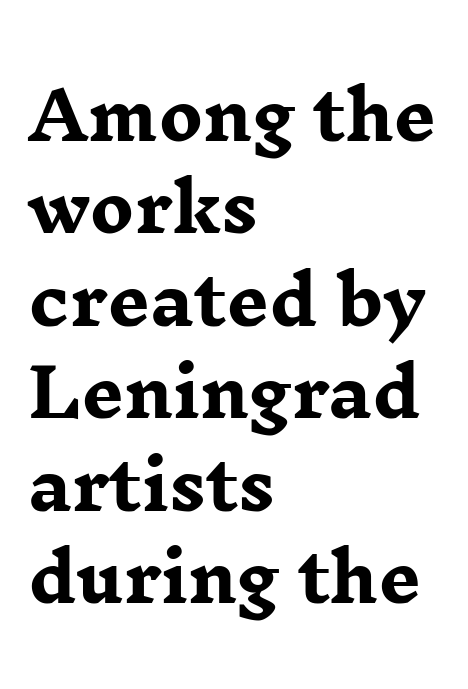
{"serif": "yes", "italic": "no", "bold": "yes", "weight": "heavy", "width": "wide", "stroke_contrast": "low", "x_height": "medium", "monospaced": "no", "underline": "no", "align": "left", "line_spacing": "normal", "line_spacing_ratio": 1.4, "letter_spacing": "normal", "letter_spacing_em": 0.0, "glyph_px": 66}
